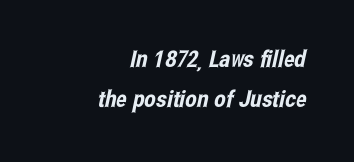
Reading down the block, your eye finds every line finishing at a fixed right position. Words appear dense and cohesive because spacing is normal. Words float on clear page, feet unadorned.
